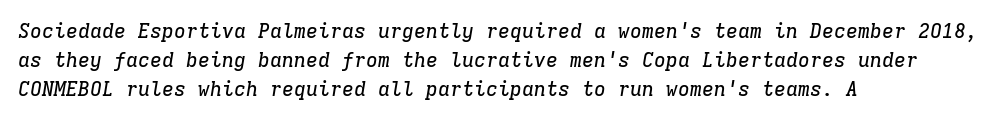
Style check: oblique. The letters sit at their default tracking, neither squeezed nor spread. A bare baseline throughout the passage. Leftover space on each line is placed entirely after the last word.
